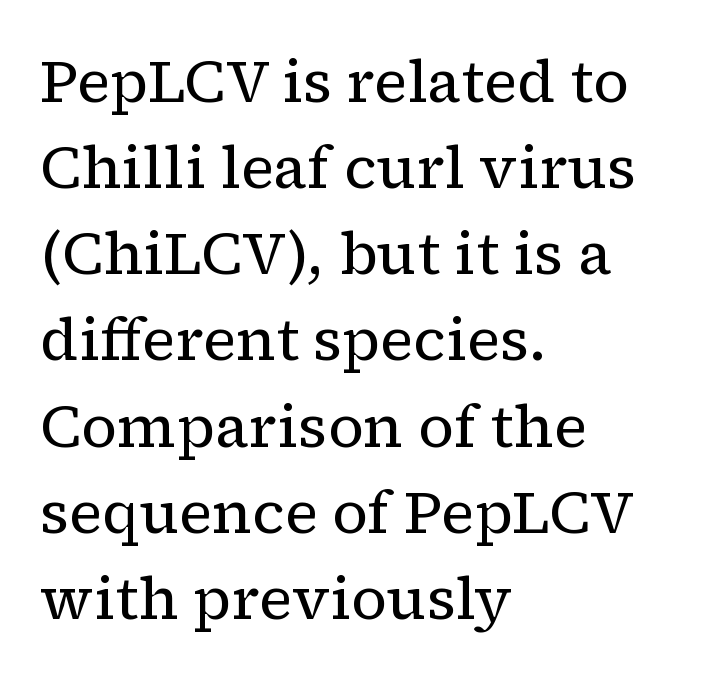
The image shows 59 px regular-weight serif type, upright; set left-aligned, normal line spacing (1.46x), normal letter spacing, not underlined; low stroke contrast and a medium x-height.
